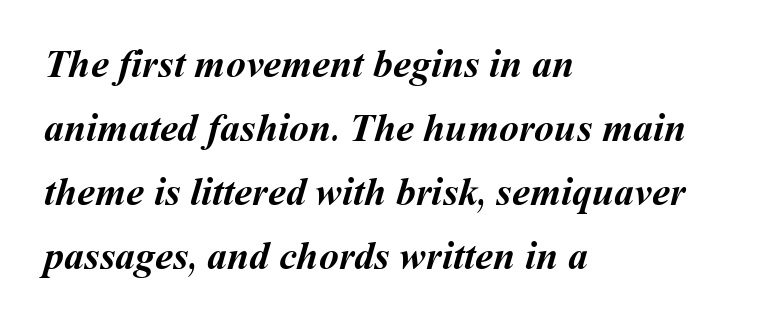
Descenders hang freely into open space. Notice how thick the strokes are: this is what a full bold looks like. The letters advance in unequal steps, a hallmark of proportional type. The passage shown has conventional tracking throughout. Which margin do the lines hug? The left one — the right edge is uneven.
